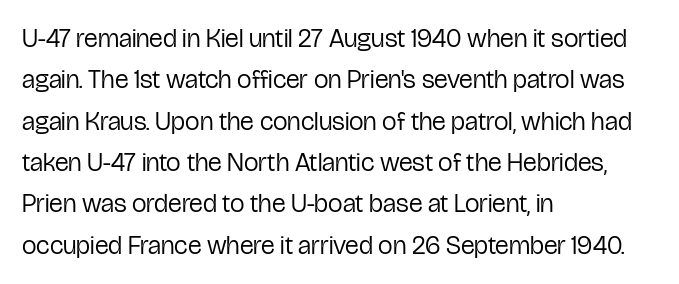
The image shows 26 px text type, upright; set left-aligned, normal line spacing (1.59x), normal letter spacing, not underlined.
